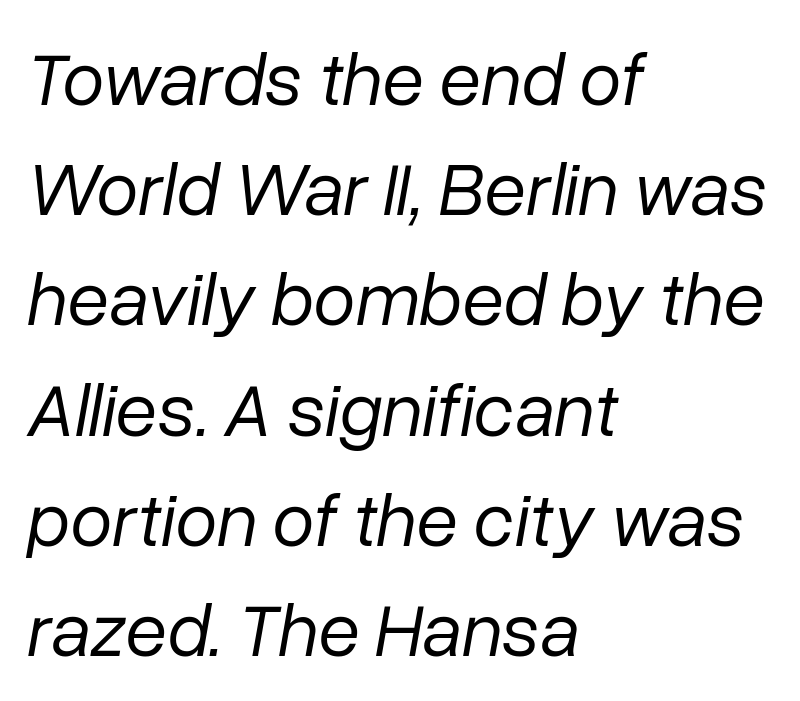
The image shows 76 px regular-weight type, italic (leaning right); set left-aligned, normal line spacing (1.45x), normal letter spacing, not underlined; low stroke contrast and a medium x-height.
